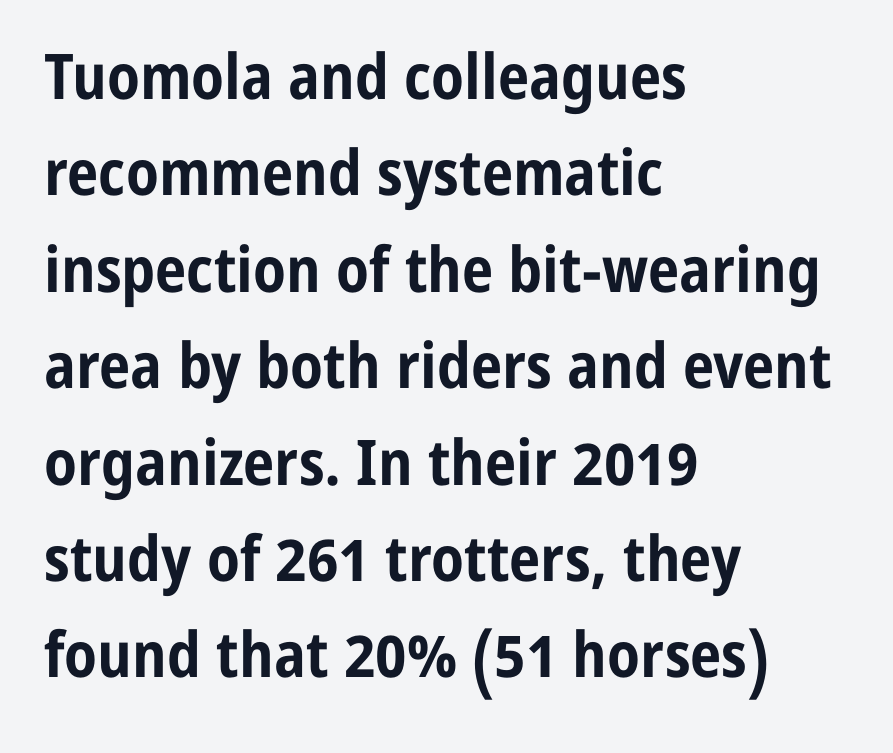
The image shows 63 px bold, condensed sans-serif type, upright; set left-aligned, normal line spacing (1.53x), normal letter spacing, not underlined; low stroke contrast and a medium x-height.
